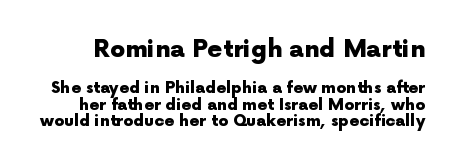
Is the lower block the larger one? No — the upper block carries the bigger type. Emphasis by weight is at full strength: bold. The block of text is dense from top to bottom, with scant space between rows. Is there any slant? The stems are plumb.
